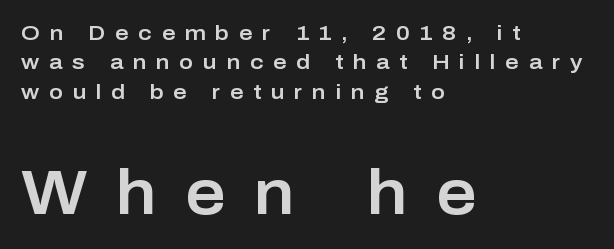
If you measured baseline to baseline, you'd find a middling distance. Note the varied advance widths — an 'i' is clearly narrower than an 'm'. A sans-serif font was chosen for this passage. Each row of text sits above clean, open space.
